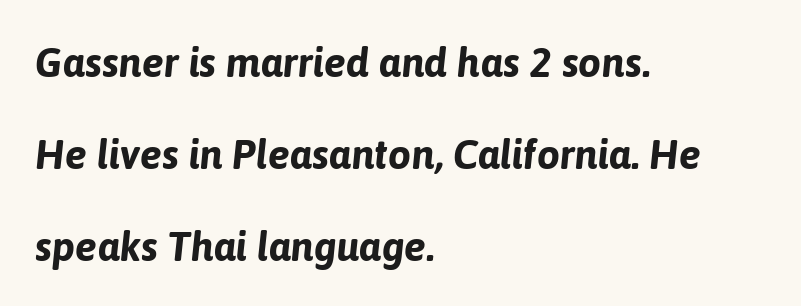
The passage shown stacks its lines with a broad gap. Is the type bold? Yes — the strokes are clearly thick and heavy. Each line starts at the same left margin while the right side varies. Character widths vary here, with narrow letters taking less room than wide ones. In terms of letterspacing, this is plain default setting. Is the type slanted? Yes — the strokes lean at a clear angle.
